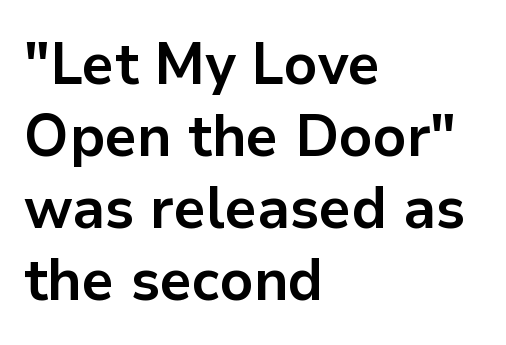
Q: Is the text bold? A: Yes.
Q: Is the text italic (slanted)? A: No, it is upright.
Q: Is the typeface a serif or a sans-serif typeface? A: Sans-serif.
Q: Is the text underlined? A: No.
Q: How is the paragraph aligned? A: Left-aligned.
Q: Is the spacing between letters normal or unusually wide? A: Normal.
Q: Width (condensed, normal, or wide)? A: Normal.
Q: Stroke contrast? A: Low.
Q: x-height? A: Medium.
Q: Monospaced? A: No.
